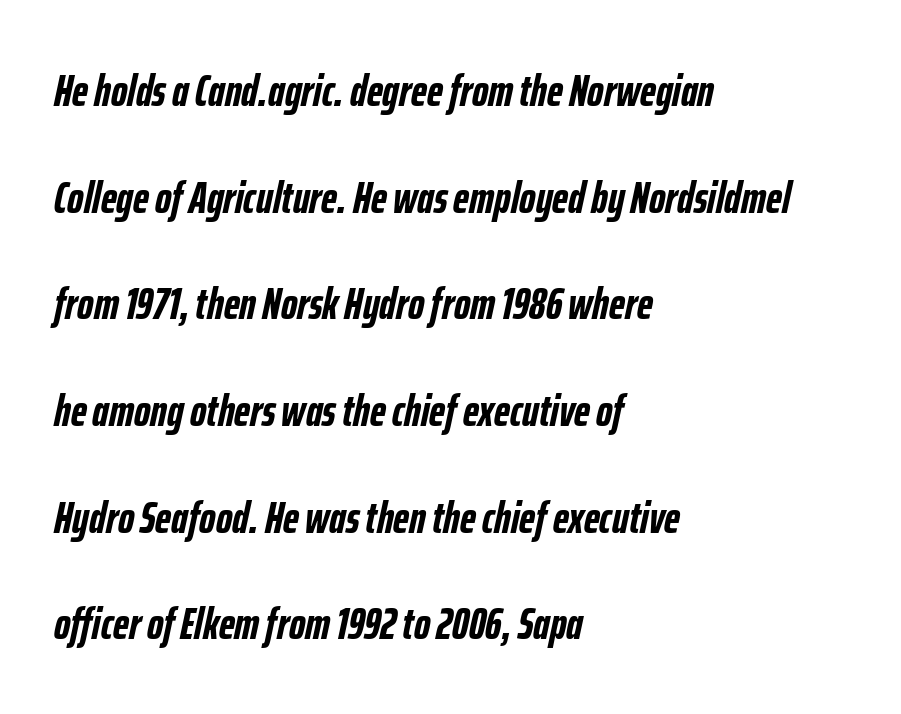
The image shows 45 px semibold, condensed type, italic (leaning right); set left-aligned, loose line spacing (2.37x), normal letter spacing, not underlined; low stroke contrast and a medium x-height.
